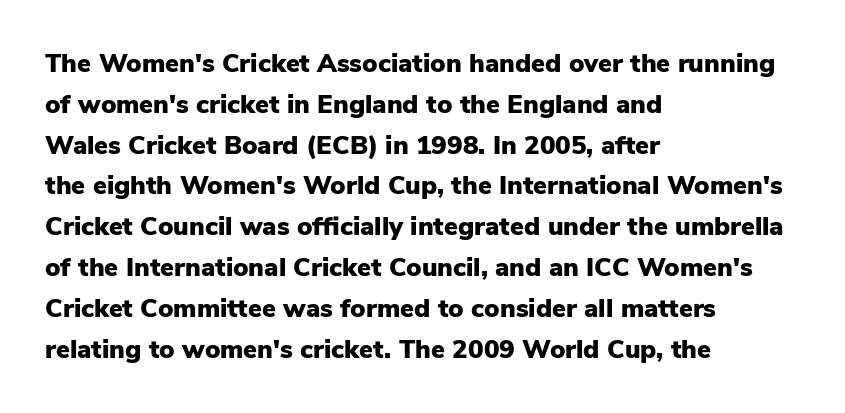
{"italic": "no", "bold": "yes", "underline": "no", "align": "left", "line_spacing": "normal", "line_spacing_ratio": 1.57, "letter_spacing": "normal", "letter_spacing_em": 0.0, "glyph_px": 26}
